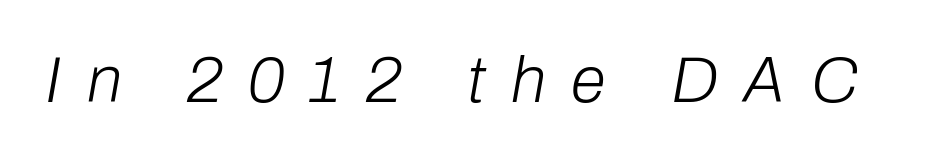
The image shows 64 px light type, italic (leaning right); set unusually wide letter spacing (+0.4 em), not underlined; low stroke contrast and a medium x-height.
